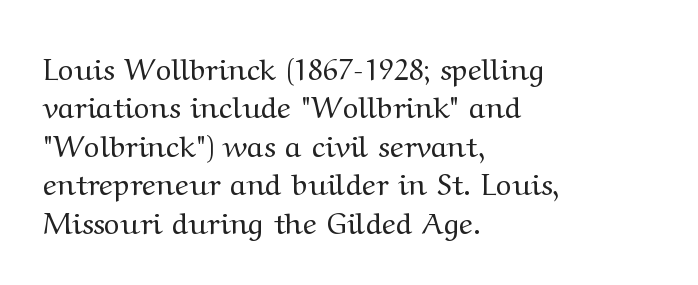
{"serif": "yes", "italic": "no", "bold": "no", "weight": "regular", "width": "wide", "stroke_contrast": "medium", "x_height": "medium", "monospaced": "no", "underline": "no", "align": "left", "line_spacing": "normal", "line_spacing_ratio": 1.28, "letter_spacing": "normal", "letter_spacing_em": 0.0, "glyph_px": 30}
